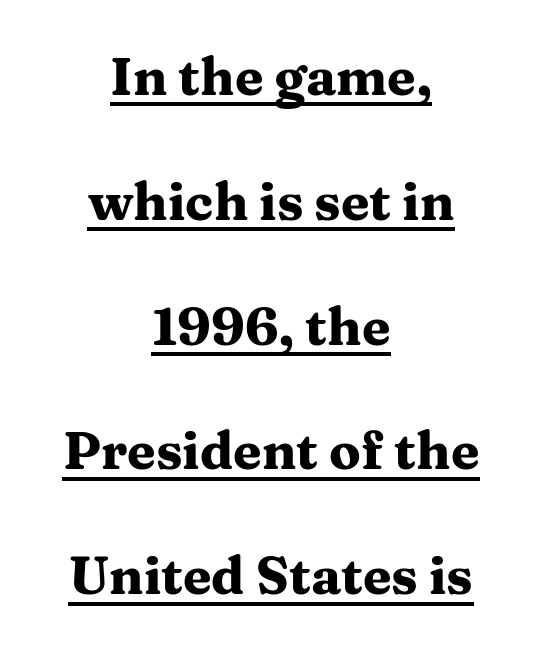
{"serif": "yes", "italic": "no", "bold": "yes", "weight": "heavy", "width": "wide", "stroke_contrast": "medium", "x_height": "medium", "monospaced": "no", "underline": "yes", "align": "center", "line_spacing": "loose", "line_spacing_ratio": 2.4, "letter_spacing": "normal", "letter_spacing_em": 0.0, "glyph_px": 52}
